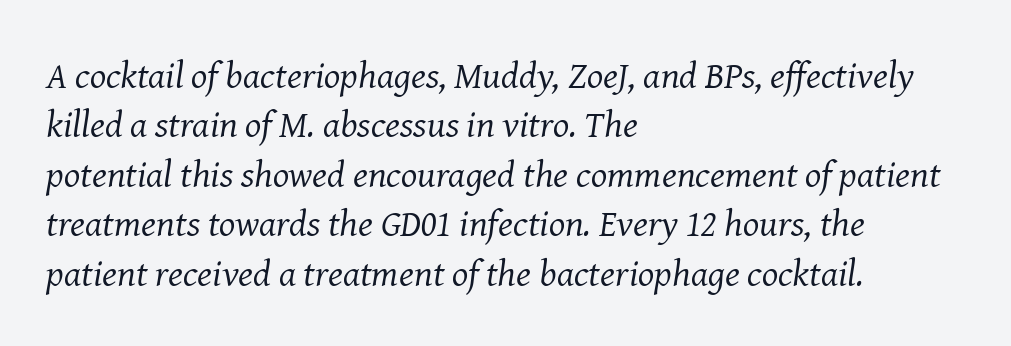
Q: Is the text bold? A: No.
Q: Is the text italic (slanted)? A: Yes, it leans right by about 8 degrees.
Q: Is the typeface a serif or a sans-serif typeface? A: Serif.
Q: Is the text underlined? A: No.
Q: How is the paragraph aligned? A: Left-aligned.
Q: Is the spacing between letters normal or unusually wide? A: Normal.
Q: Is the spacing between lines tight, normal or loose? A: Normal.
Q: Width (condensed, normal, or wide)? A: Normal.
Q: Stroke contrast? A: Medium.
Q: x-height? A: Medium.
Q: Monospaced? A: No.
